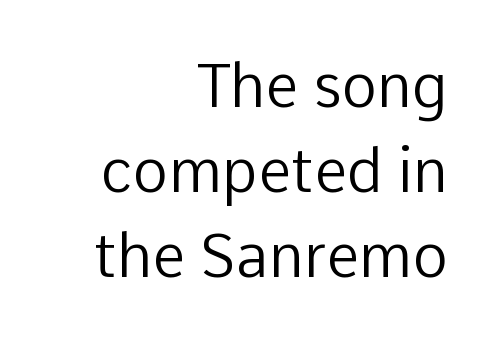
{"serif": "no", "italic": "no", "bold": "no", "weight": "regular", "width": "normal", "stroke_contrast": "low", "x_height": "medium", "monospaced": "no", "underline": "no", "align": "right", "line_spacing": "normal", "line_spacing_ratio": 1.42, "letter_spacing": "normal", "letter_spacing_em": 0.0, "glyph_px": 60}
